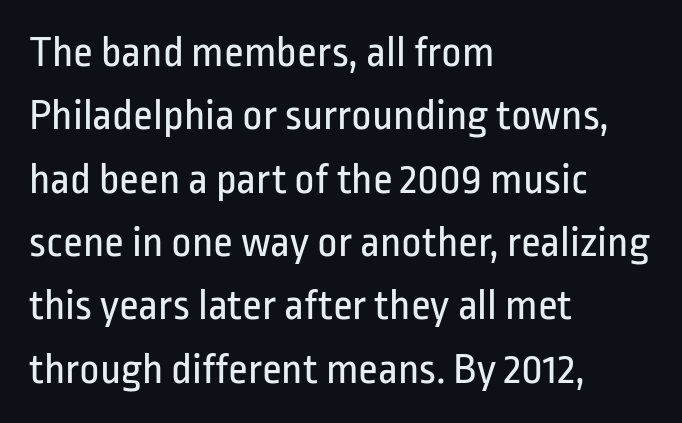
Spacing verdict: proportional, widths tailored to each character. Reading down the block, your eye returns to a fixed left position each line. Check the space under the baseline: it is left empty. The lettering holds an erect, upright posture throughout. The glyphs in this specimen are sans serif.
